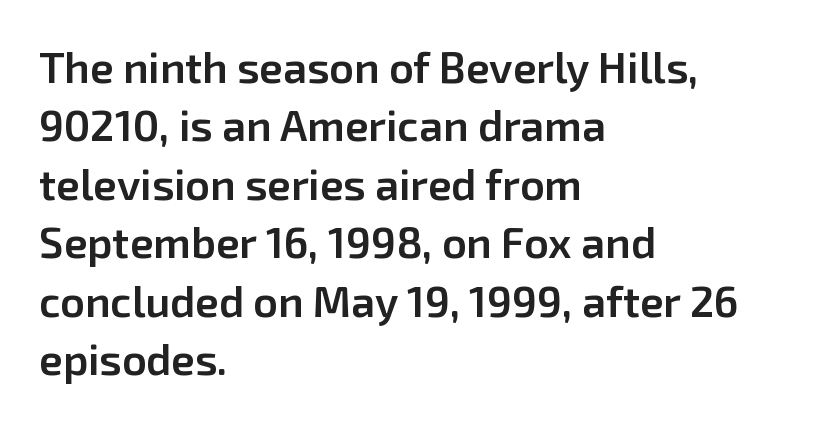
{"serif": "no", "italic": "no", "bold": "semi", "weight": "semibold", "width": "normal", "stroke_contrast": "low", "x_height": "medium", "monospaced": "no", "underline": "no", "align": "left", "line_spacing": "normal", "line_spacing_ratio": 1.36, "letter_spacing": "normal", "letter_spacing_em": 0.0, "glyph_px": 43}
